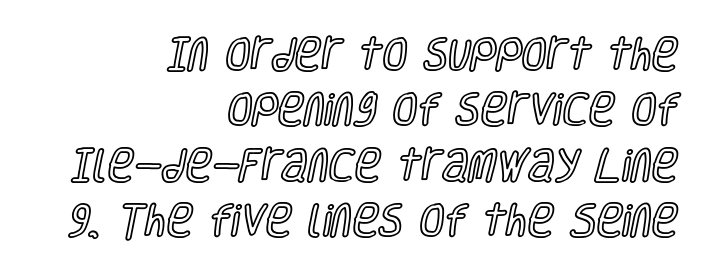
Q: Is the text italic (slanted)? A: Yes.
Q: Is the text underlined? A: No.
Q: How is the paragraph aligned? A: Right-aligned.
Q: Is the spacing between letters normal or unusually wide? A: Normal.
Q: Is the spacing between lines tight, normal or loose? A: Normal.
Q: Width (condensed, normal, or wide)? A: Condensed.
Q: x-height? A: Large.
Q: Monospaced? A: No.
